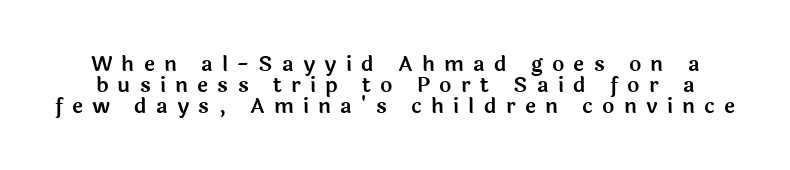
Ordinary non-slanted type is in use. Loose tracking; the words dissolve into strings of separated letters. Just letters on the line, the space beneath them empty. Students, observe: this is what under-led, compact text looks like.
